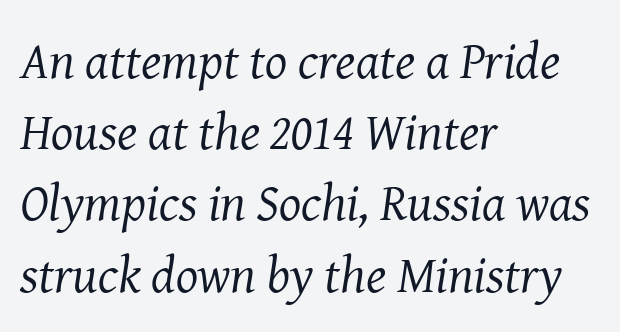
{"serif": "yes", "italic": "yes", "lean": "right", "slant_degrees": 8, "bold": "no", "weight": "regular", "width": "normal", "stroke_contrast": "medium", "x_height": "medium", "monospaced": "no", "underline": "no", "align": "left", "line_spacing": "normal", "line_spacing_ratio": 1.37, "letter_spacing": "normal", "letter_spacing_em": 0.0, "glyph_px": 52}
